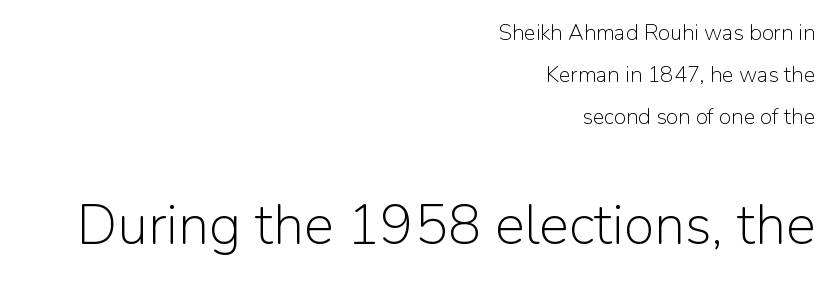
Stems here are at most as thick as an everyday book face. Does the lettering tilt? It doesn't — this is upright. One-word summary of the alignment: right. Do the characters align in a grid? No, the font is proportional. Honestly, there is no underline to notice here at all. Reading down the column, the eye jumps a long way to each next line.
